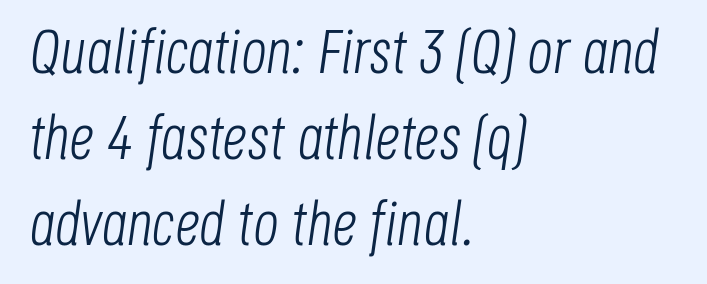
Successive baselines arrive at the customary interval. If you drew a line through each stem, it would be angled. The rendering uses natural spacing where letterforms have individual widths. Beneath every word, the page is bare. No extra ink here — the face is not bold. The paragraph has a hard left edge and a soft right edge.
